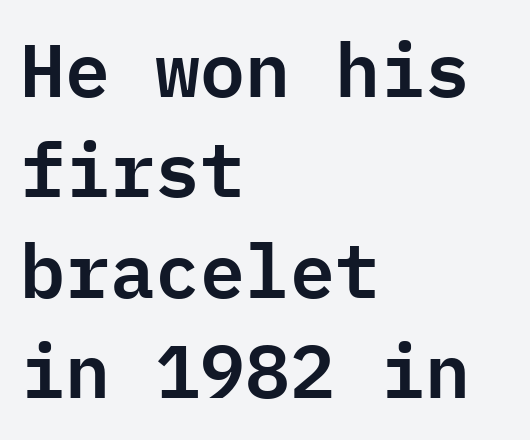
Q: Is the text italic (slanted)? A: No, it is upright.
Q: Is the typeface a serif or a sans-serif typeface? A: Sans-serif.
Q: Is the text underlined? A: No.
Q: How is the paragraph aligned? A: Left-aligned.
Q: Is the spacing between letters normal or unusually wide? A: Normal.
Q: Is the spacing between lines tight, normal or loose? A: Normal.
Q: Width (condensed, normal, or wide)? A: Normal.
Q: Stroke contrast? A: Low.
Q: x-height? A: Medium.
Q: Monospaced? A: Yes.
